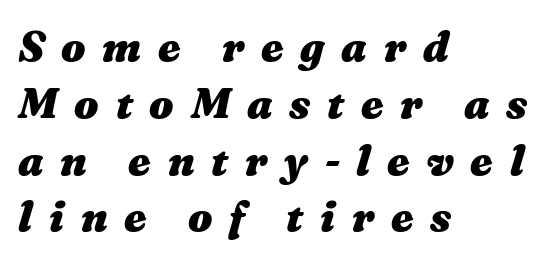
The image shows 43 px heavy type, italic (leaning right); set left-aligned, normal line spacing (1.32x), unusually wide letter spacing (+0.39 em), not underlined; medium stroke contrast and a medium x-height.
